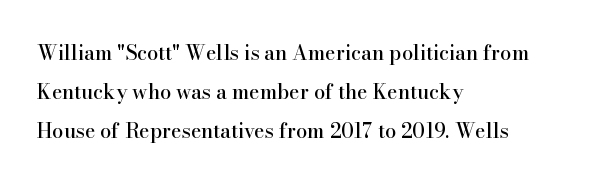
The image shows 20 px text type, upright; set left-aligned, loose line spacing (1.96x), normal letter spacing, not underlined.
